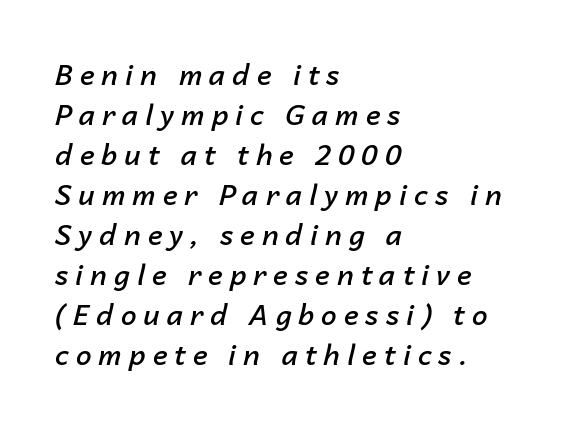
Q: Is the text bold? A: Semi-bold.
Q: Is the text italic (slanted)? A: Yes, it leans right by about 14 degrees.
Q: Is the text underlined? A: No.
Q: How is the paragraph aligned? A: Left-aligned.
Q: Is the spacing between letters normal or unusually wide? A: Unusually wide.
Q: Is the spacing between lines tight, normal or loose? A: Normal.
Q: Width (condensed, normal, or wide)? A: Normal.
Q: Stroke contrast? A: Low.
Q: x-height? A: Medium.
Q: Monospaced? A: No.
